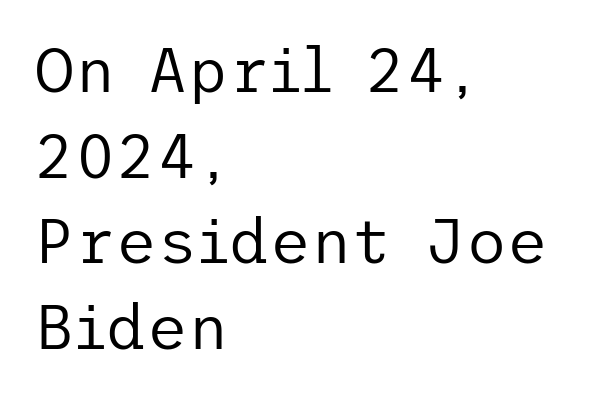
{"serif": "no", "italic": "no", "bold": "no", "weight": "regular", "width": "normal", "stroke_contrast": "low", "x_height": "medium", "underline": "no", "align": "left", "line_spacing": "normal", "line_spacing_ratio": 1.36, "letter_spacing": "normal", "letter_spacing_em": 0.0, "glyph_px": 63}
